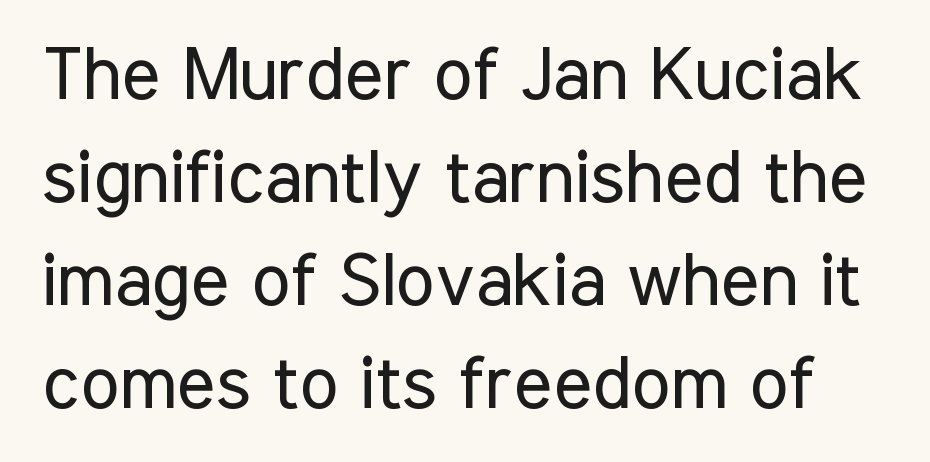
Baseline-to-baseline distance is the conventional proportion of letter height. The gap between lines stays unmarked. The rendering keeps characters at their native spacing. Rendered with straight, roman letterforms. Note: no serifs on the glyphs. Character widths vary here, with narrow letters taking less room than wide ones.
